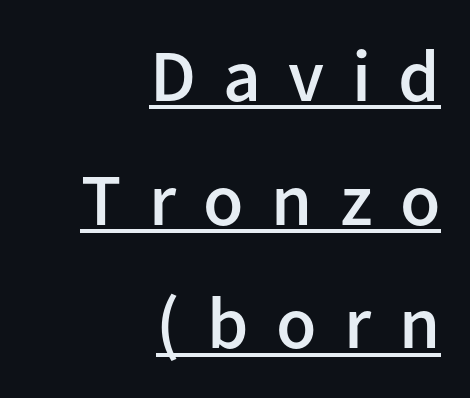
The image shows 74 px semibold sans-serif type, upright; set right-aligned, normal line spacing (1.67x), unusually wide letter spacing (+0.37 em), underlined; low stroke contrast and a medium x-height.
